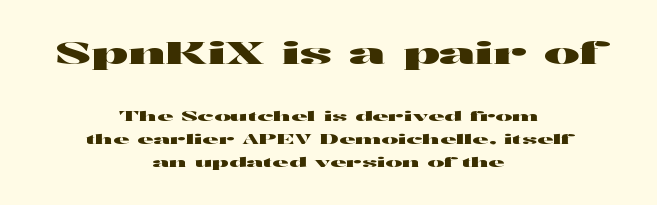
{"serif": "no", "italic": "no", "width": "wide", "stroke_contrast": "high", "x_height": "medium", "monospaced": "no", "underline": "no", "align": "center", "line_spacing": "normal", "line_spacing_ratio": 1.66, "letter_spacing": "normal", "letter_spacing_em": 0.0, "larger_block": "first", "size_ratio": 2.14, "glyph_px": 30}
